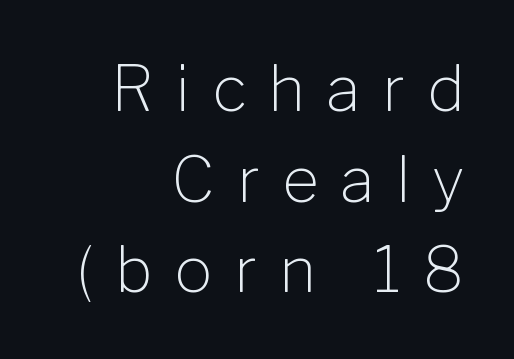
If you drew a ruler down the right edge, every line would touch it. It's the straight-up-and-down kind of type. The leading is moderate, giving the passage an even texture. A typesetter would call this proportional, since set widths differ per character.
